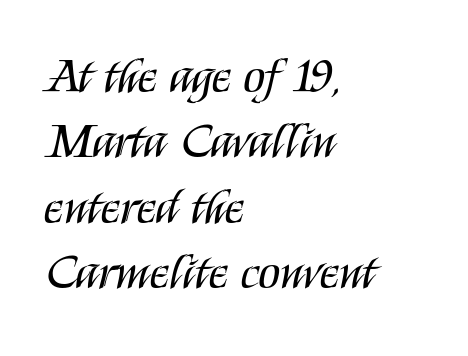
The image shows 50 px regular-weight, condensed sans-serif type; set left-aligned, normal line spacing (1.31x), normal letter spacing, not underlined; medium stroke contrast and a large x-height.
